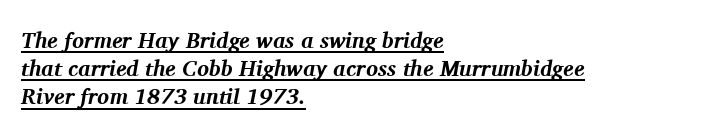
The setting favours the left margin, as ordinary paragraphs usually do. Between one letter and the next there's only the usual sliver of space. Evenly set lines give the paragraph a standard silhouette. Check the space under the baseline: a stroke is drawn there. Thick stems and heavy bowls — unmistakably bold. Rendered with sloped, italic letterforms.
